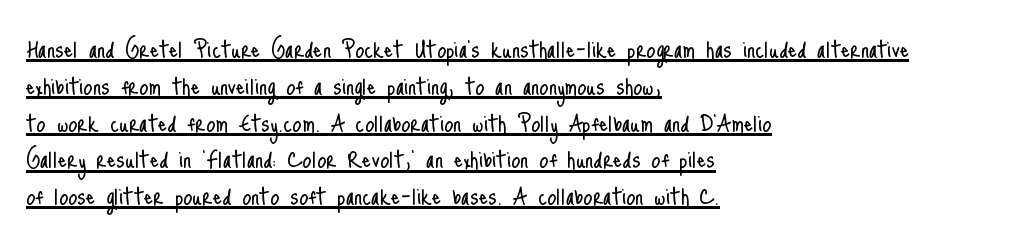
The letters sit at their default tracking, neither squeezed nor spread. The typeface has the unassuming heft of standard copy or less. A continuous stroke trails under the words, as in a hyperlink. The rendering uses natural spacing where letterforms have individual widths. This is roman type, the default non-slanted kind. The paragraph has a hard left edge and a soft right edge.
